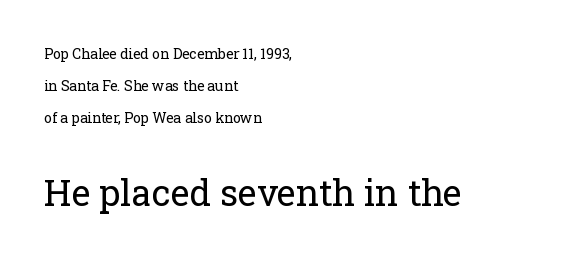
Leading: increased. Italic? Not at all — the glyphs are vertical. Has an underline been added? It has not. The text block is weighted toward the left margin, trailing off unevenly rightward. Size hierarchy here favors the trailing block over the leading one.
